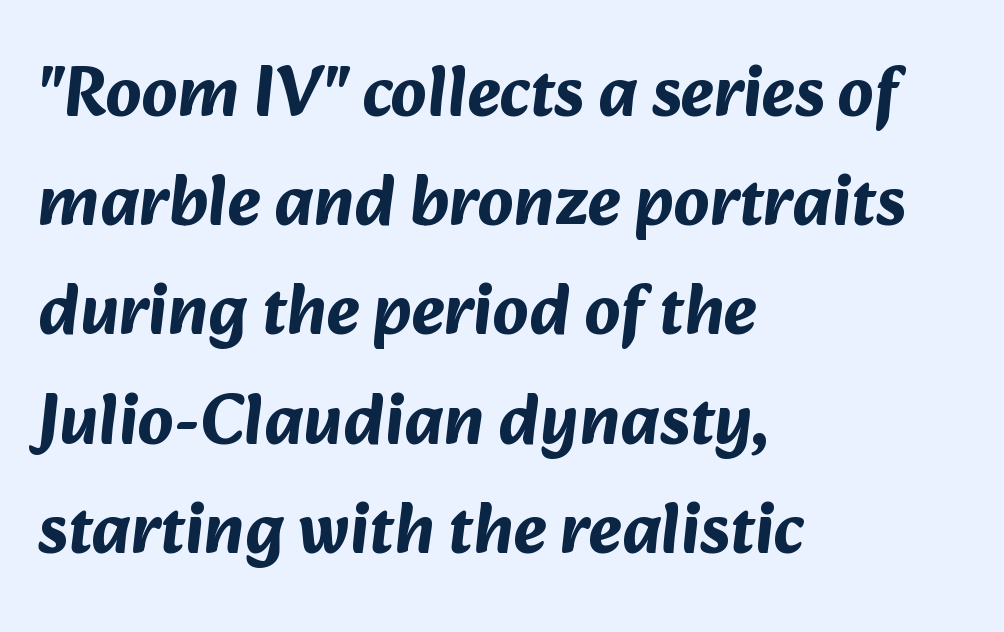
Check the space under the baseline: it is left empty. There is no visible air inserted between adjacent glyphs. Think of a printed novel: that variable character pitch is what you see here. Its strokes are broad and dark, the hallmark of bold type. Does the type have serifs? No, each stem ends abruptly.
